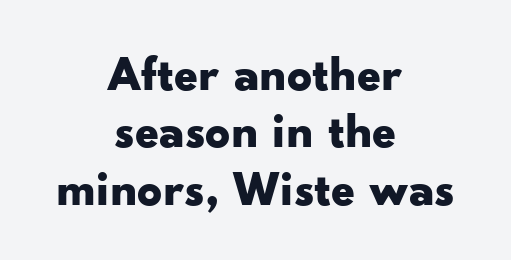
{"serif": "no", "italic": "no", "bold": "yes", "weight": "bold", "width": "wide", "stroke_contrast": "low", "x_height": "small", "monospaced": "no", "underline": "no", "align": "center", "line_spacing_ratio": 1.17, "letter_spacing": "normal", "letter_spacing_em": 0.0, "glyph_px": 49}
